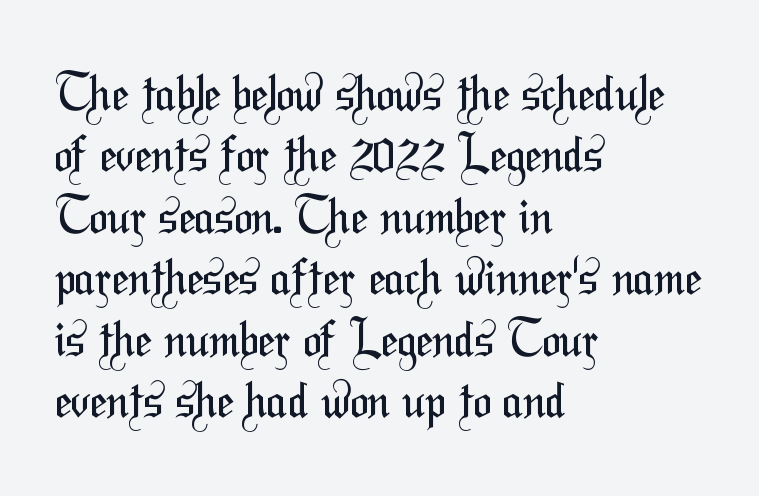
Q: Is the text bold? A: No.
Q: Is the typeface a serif or a sans-serif typeface? A: Sans-serif.
Q: Is the text underlined? A: No.
Q: How is the paragraph aligned? A: Left-aligned.
Q: Is the spacing between letters normal or unusually wide? A: Normal.
Q: Is the spacing between lines tight, normal or loose? A: Normal.
Q: Width (condensed, normal, or wide)? A: Condensed.
Q: Stroke contrast? A: Medium.
Q: x-height? A: Medium.
Q: Monospaced? A: No.
